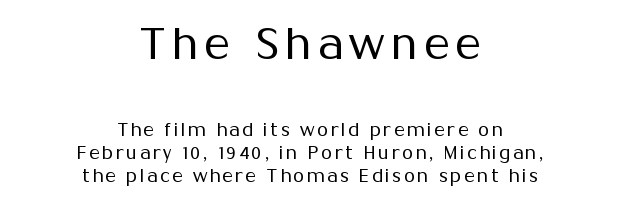
Q: Is the text bold? A: No.
Q: Is the text italic (slanted)? A: No, it is upright.
Q: Is the typeface a serif or a sans-serif typeface? A: Sans-serif.
Q: Is the text underlined? A: No.
Q: How is the paragraph aligned? A: Centered.
Q: Is the spacing between lines tight, normal or loose? A: Normal.
Q: Which block of text is set in a larger size, the first (top) or the second (bottom)? A: The first (top) one.
Q: Width (condensed, normal, or wide)? A: Normal.
Q: Stroke contrast? A: Medium.
Q: x-height? A: Medium.
Q: Monospaced? A: No.
